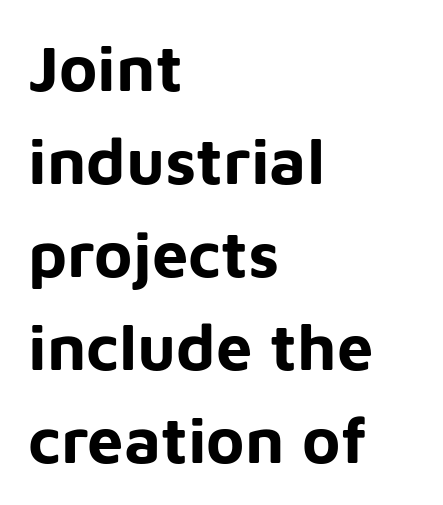
The image shows 65 px bold sans-serif type, upright; set left-aligned, normal line spacing (1.43x), normal letter spacing, not underlined; low stroke contrast and a medium x-height.
